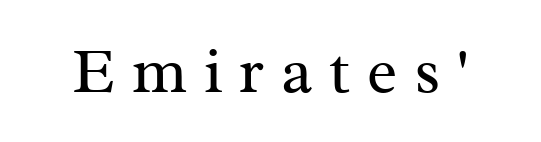
Is this a sans? No — the strokes have serifs. Heft: none added — not bold. Each letter keeps its own natural width here, so spacing adapts to shape. Do the letters lean? They stand straight. The specimen omits any rule beneath the text block's lines. Someone cranked the tracking dial way up on this one.
